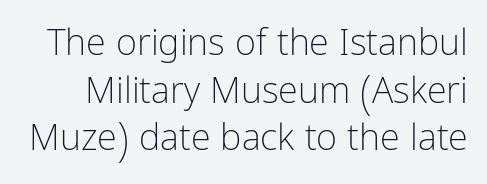
Q: Is the text bold? A: No.
Q: Is the text italic (slanted)? A: No, it is upright.
Q: Is the typeface a serif or a sans-serif typeface? A: Sans-serif.
Q: Is the text underlined? A: No.
Q: Is the spacing between letters normal or unusually wide? A: Normal.
Q: Is the spacing between lines tight, normal or loose? A: Normal.
Q: Width (condensed, normal, or wide)? A: Condensed.
Q: Stroke contrast? A: Low.
Q: x-height? A: Medium.
Q: Monospaced? A: No.
